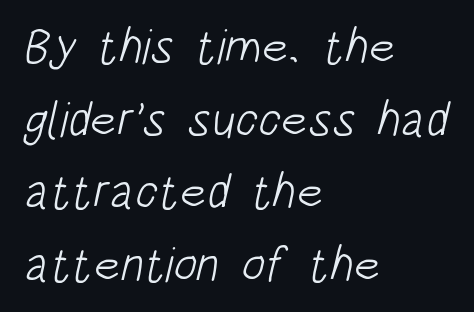
{"serif": "no", "bold": "no", "weight": "light", "width": "condensed", "stroke_contrast": "low", "x_height": "large", "monospaced": "no", "underline": "no", "align": "left", "line_spacing": "normal", "line_spacing_ratio": 1.48, "letter_spacing": "normal", "letter_spacing_em": 0.0, "glyph_px": 49}
